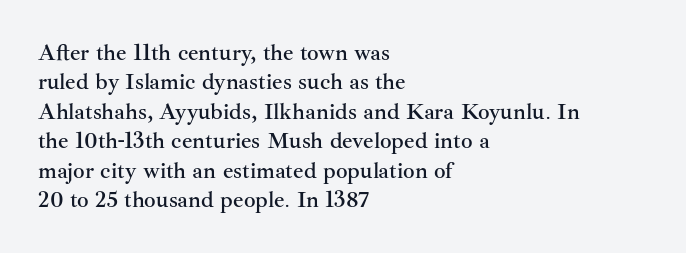
One-word summary of the alignment: left. Posture: vertical. The tracking reads as untouched default to a designer's eye. Each row of text sits above clean, open space. Does the leading feel generous? No, just average.
